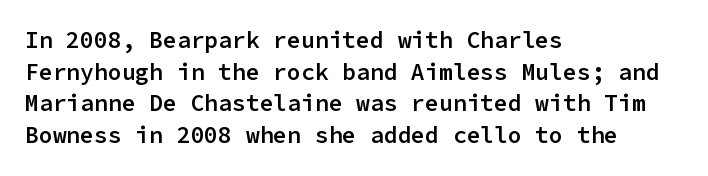
{"italic": "no", "bold": "semi", "underline": "no", "align": "left", "line_spacing": "normal", "line_spacing_ratio": 1.38, "letter_spacing": "normal", "letter_spacing_em": 0.0, "glyph_px": 23}
